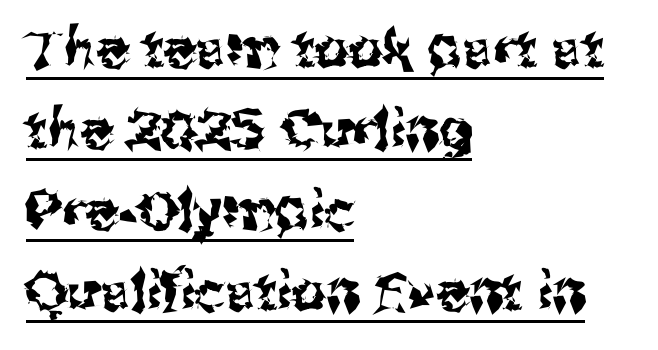
Q: Is the text italic (slanted)? A: No, it is upright.
Q: Is the typeface a serif or a sans-serif typeface? A: Sans-serif.
Q: Is the text underlined? A: Yes.
Q: How is the paragraph aligned? A: Left-aligned.
Q: Is the spacing between letters normal or unusually wide? A: Normal.
Q: Is the spacing between lines tight, normal or loose? A: Normal.
Q: Width (condensed, normal, or wide)? A: Normal.
Q: Stroke contrast? A: Medium.
Q: x-height? A: Medium.
Q: Monospaced? A: No.
